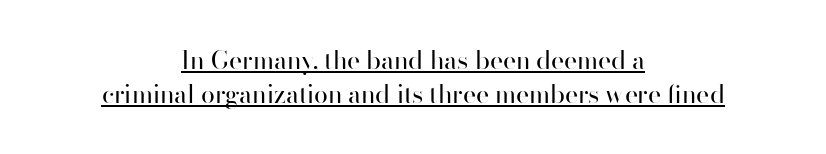
The image shows 25 px text type, upright; set centered, normal line spacing (1.37x), normal letter spacing, underlined.
